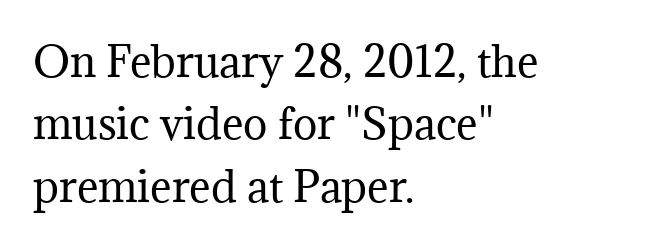
The type is set solid horizontally, with unmodified tracking. All the whitespace from short lines collects on the right. Lines of text with bare space underneath. When letters stand straight like this, we call the style roman or upright.
